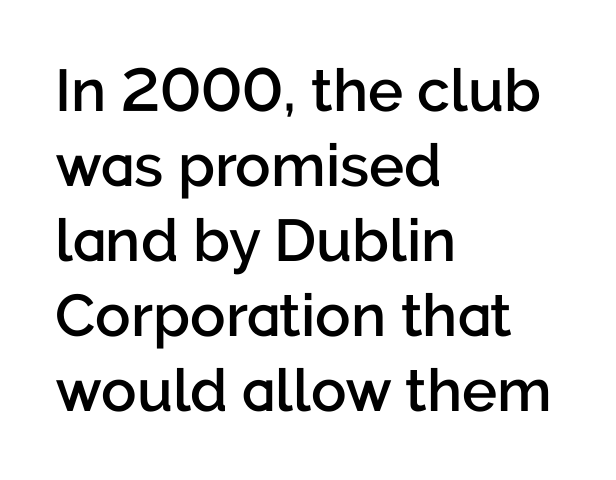
Q: Is the text bold? A: Semi-bold.
Q: Is the text italic (slanted)? A: No, it is upright.
Q: Is the typeface a serif or a sans-serif typeface? A: Sans-serif.
Q: Is the text underlined? A: No.
Q: How is the paragraph aligned? A: Left-aligned.
Q: Is the spacing between letters normal or unusually wide? A: Normal.
Q: Is the spacing between lines tight, normal or loose? A: Normal.
Q: Width (condensed, normal, or wide)? A: Normal.
Q: Stroke contrast? A: Low.
Q: x-height? A: Medium.
Q: Monospaced? A: No.
